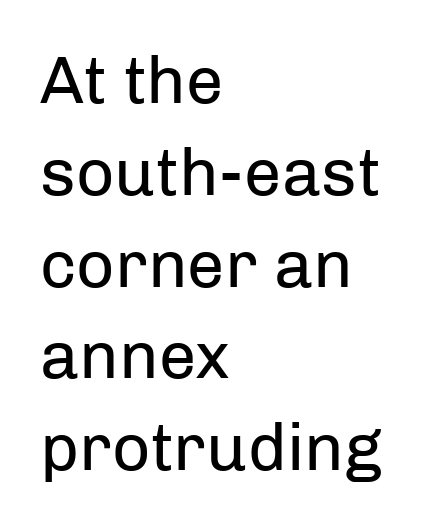
Q: Is the text bold? A: No.
Q: Is the text italic (slanted)? A: No, it is upright.
Q: Is the typeface a serif or a sans-serif typeface? A: Sans-serif.
Q: Is the text underlined? A: No.
Q: How is the paragraph aligned? A: Left-aligned.
Q: Is the spacing between letters normal or unusually wide? A: Normal.
Q: Is the spacing between lines tight, normal or loose? A: Normal.
Q: Width (condensed, normal, or wide)? A: Normal.
Q: Stroke contrast? A: Low.
Q: x-height? A: Medium.
Q: Monospaced? A: No.
